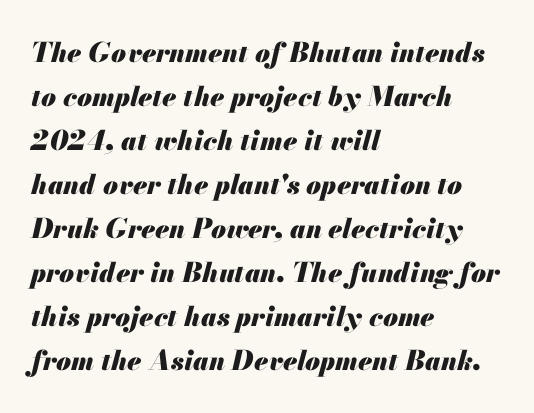
The image shows 27 px bold type, italic (leaning right); set left-aligned, normal line spacing (1.63x), normal letter spacing, not underlined.
